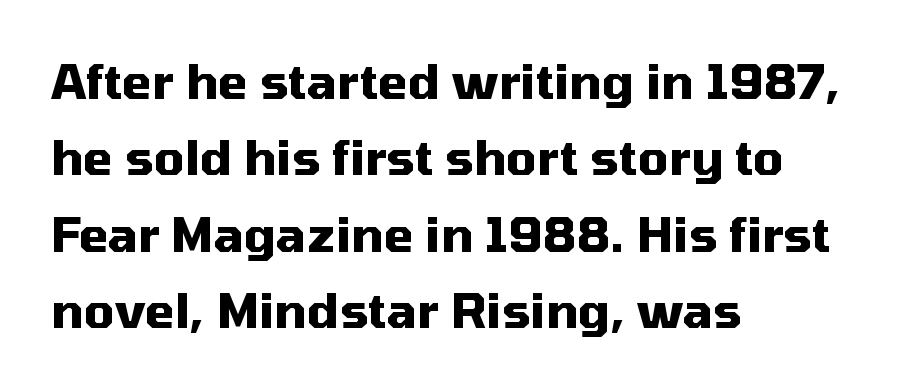
Q: Is the text bold? A: Yes.
Q: Is the text italic (slanted)? A: No, it is upright.
Q: Is the typeface a serif or a sans-serif typeface? A: Sans-serif.
Q: Is the text underlined? A: No.
Q: How is the paragraph aligned? A: Left-aligned.
Q: Is the spacing between letters normal or unusually wide? A: Normal.
Q: Is the spacing between lines tight, normal or loose? A: Normal.
Q: Width (condensed, normal, or wide)? A: Normal.
Q: Stroke contrast? A: Medium.
Q: x-height? A: Medium.
Q: Monospaced? A: No.
